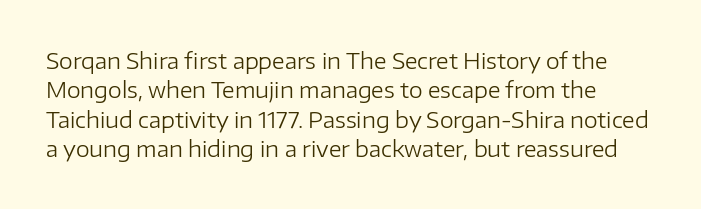
Vertical strokes here are truly vertical. The gaps between neighbouring characters are ordinary and unremarkable. Is the type heavy? It reads as light-to-regular instead. The passage shown stacks its lines at a standard gap. Letters rest on an invisible, unmarked baseline.
